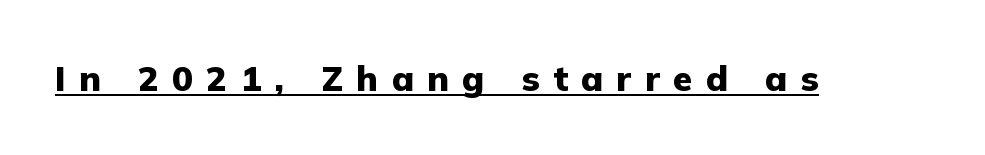
{"serif": "no", "italic": "no", "bold": "yes", "weight": "heavy", "width": "normal", "stroke_contrast": "low", "x_height": "medium", "monospaced": "no", "underline": "yes", "letter_spacing": "wide", "letter_spacing_em": 0.38, "glyph_px": 35}
